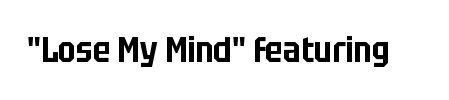
This is roman type, the default non-slanted kind. Just letters on the line, the space beneath them empty. What stands out about the letter spacing? Nothing — it is the standard amount. Do the characters align in a grid? No, the font is proportional.
